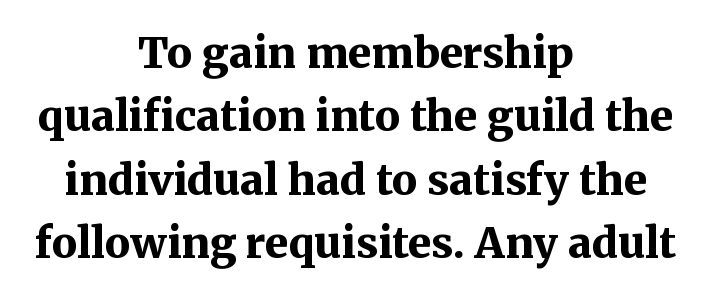
{"serif": "yes", "italic": "no", "bold": "yes", "weight": "bold", "width": "normal", "stroke_contrast": "medium", "x_height": "medium", "monospaced": "no", "underline": "no", "align": "center", "line_spacing": "normal", "line_spacing_ratio": 1.51, "letter_spacing": "normal", "letter_spacing_em": 0.0, "glyph_px": 42}
